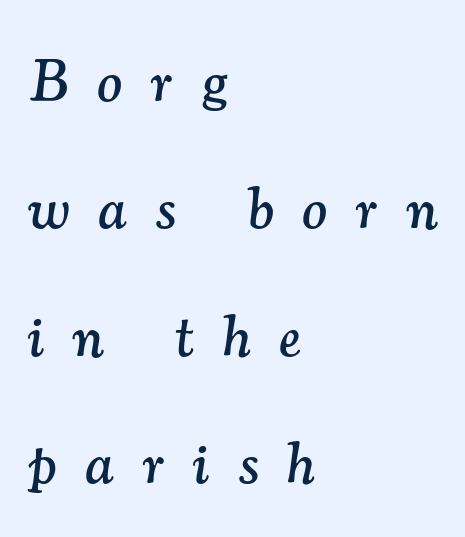
{"serif": "yes", "italic": "yes", "lean": "right", "slant_degrees": 7, "width": "normal", "stroke_contrast": "medium", "x_height": "small", "monospaced": "no", "underline": "no", "align": "left", "line_spacing": "loose", "line_spacing_ratio": 2.16, "letter_spacing": "wide", "letter_spacing_em": 0.49, "glyph_px": 59}
